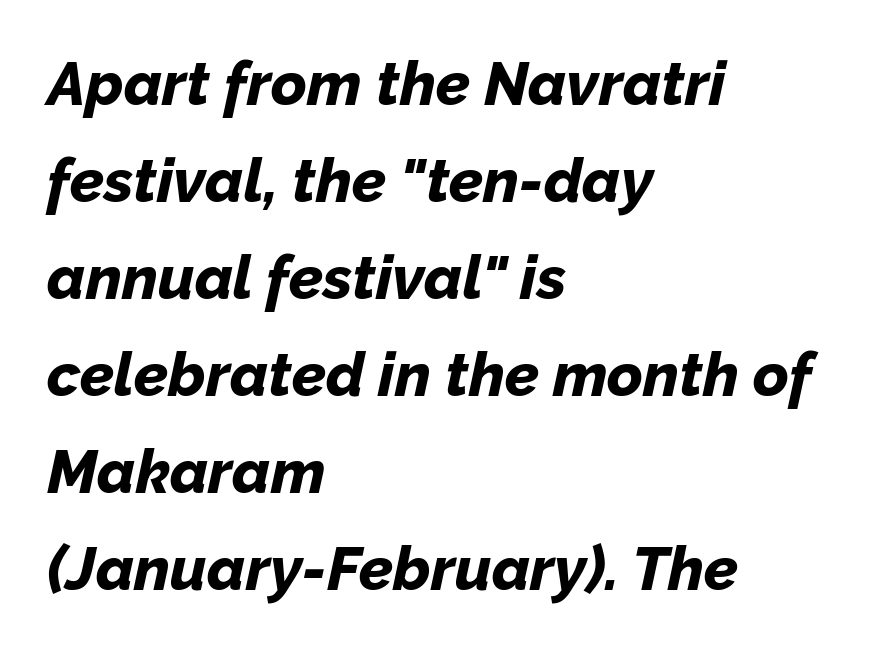
The image shows 61 px bold type, italic (leaning right); set left-aligned, normal line spacing (1.59x), normal letter spacing, not underlined; low stroke contrast and a medium x-height.
